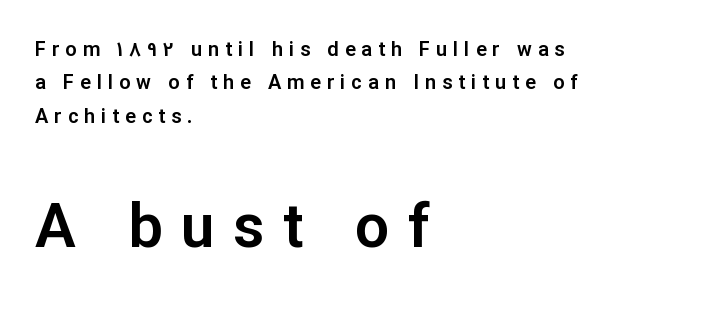
The font's upright variant was chosen for this text. The setting favours the left margin, as ordinary paragraphs usually do. Tracking value appears strongly positive — letters spread wide. Note: no serifs on the glyphs. A typesetter would call this proportional, since set widths differ per character. No word sits above an underline.
